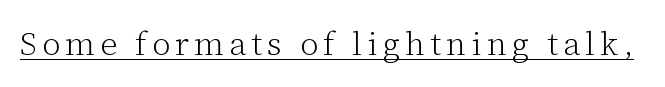
The image shows 33 px light serif type, upright; set underlined; low stroke contrast and a medium x-height.
